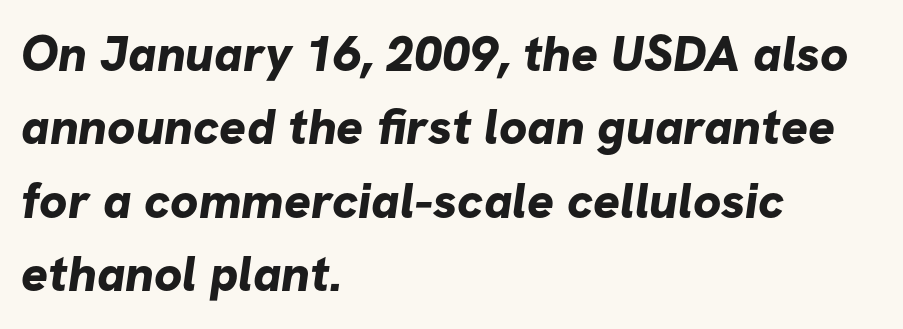
The image shows 50 px bold sans-serif type; set left-aligned, normal line spacing (1.47x), normal letter spacing, not underlined; low stroke contrast and a medium x-height.
